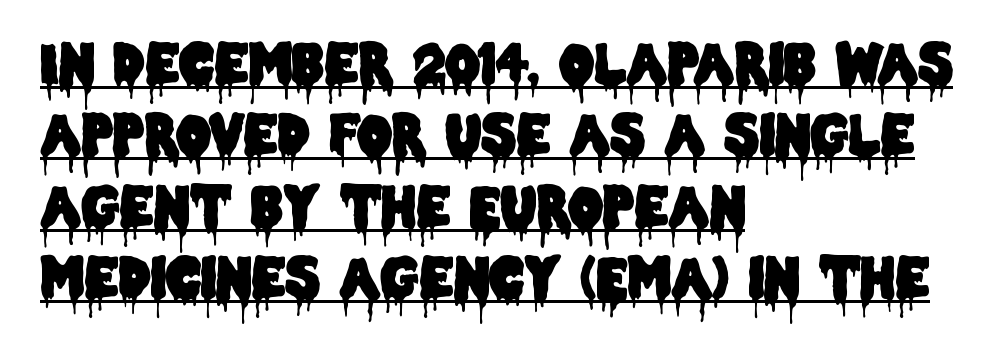
Q: Is the text italic (slanted)? A: No, it is upright.
Q: Is the typeface a serif or a sans-serif typeface? A: Sans-serif.
Q: Is the text underlined? A: Yes.
Q: How is the paragraph aligned? A: Left-aligned.
Q: Is the spacing between letters normal or unusually wide? A: Normal.
Q: Is the spacing between lines tight, normal or loose? A: Normal.
Q: Width (condensed, normal, or wide)? A: Condensed.
Q: Stroke contrast? A: Low.
Q: x-height? A: Large.
Q: Monospaced? A: No.
